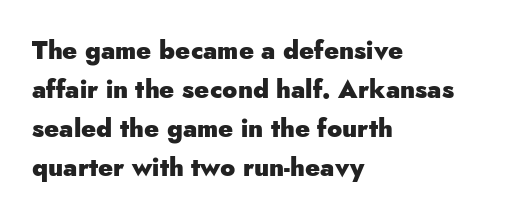
Q: Is the text bold? A: Yes.
Q: Is the text italic (slanted)? A: No, it is upright.
Q: Is the text underlined? A: No.
Q: How is the paragraph aligned? A: Left-aligned.
Q: Is the spacing between letters normal or unusually wide? A: Normal.
Q: Is the spacing between lines tight, normal or loose? A: Normal.
